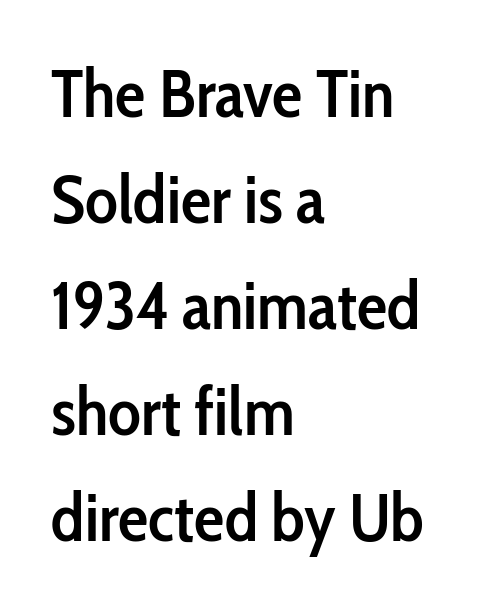
{"serif": "no", "italic": "no", "bold": "semi", "weight": "semibold", "width": "condensed", "stroke_contrast": "low", "x_height": "medium", "monospaced": "no", "underline": "no", "align": "left", "line_spacing": "normal", "line_spacing_ratio": 1.56, "letter_spacing": "normal", "letter_spacing_em": 0.0, "glyph_px": 68}
